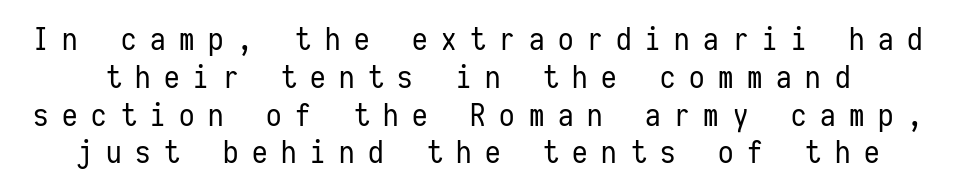
The image shows 31 px regular-weight, condensed sans-serif type, upright, monospaced; set line spacing 1.22x, unusually wide letter spacing (+0.44 em), not underlined; low stroke contrast and a medium x-height.
